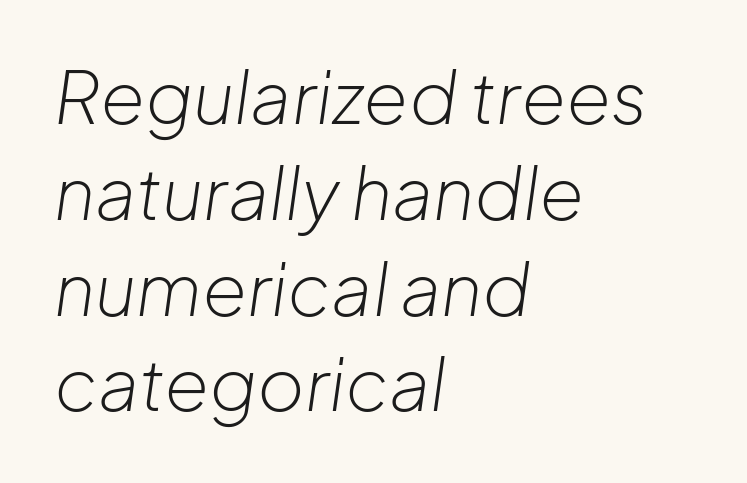
The image shows 72 px light type, italic (leaning right); set left-aligned, normal line spacing (1.33x), normal letter spacing, not underlined; low stroke contrast and a medium x-height.
